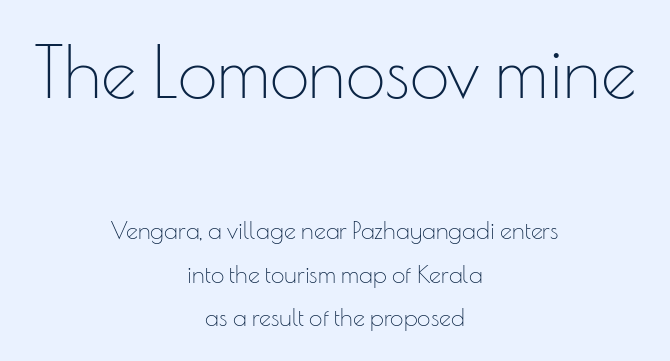
Q: Is the text bold? A: No.
Q: Is the text italic (slanted)? A: No, it is upright.
Q: Is the typeface a serif or a sans-serif typeface? A: Sans-serif.
Q: Is the text underlined? A: No.
Q: How is the paragraph aligned? A: Centered.
Q: Is the spacing between letters normal or unusually wide? A: Normal.
Q: Which block of text is set in a larger size, the first (top) or the second (bottom)? A: The first (top) one.
Q: Width (condensed, normal, or wide)? A: Normal.
Q: Stroke contrast? A: Low.
Q: x-height? A: Small.
Q: Monospaced? A: No.
